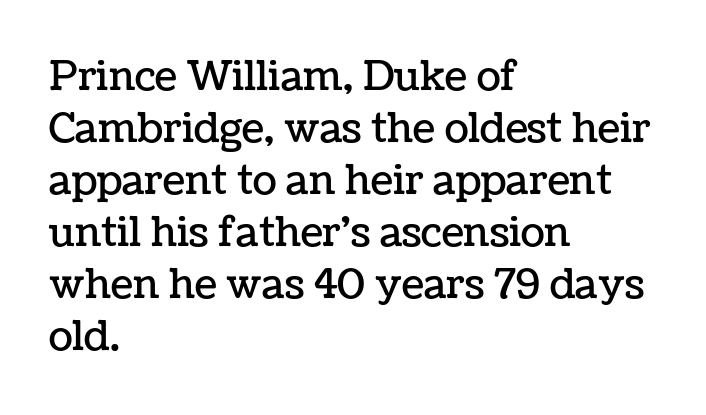
Q: Is the text italic (slanted)? A: No, it is upright.
Q: Is the text underlined? A: No.
Q: How is the paragraph aligned? A: Left-aligned.
Q: Is the spacing between letters normal or unusually wide? A: Normal.
Q: Is the spacing between lines tight, normal or loose? A: Normal.
Q: Width (condensed, normal, or wide)? A: Normal.
Q: Stroke contrast? A: Low.
Q: x-height? A: Medium.
Q: Monospaced? A: No.
